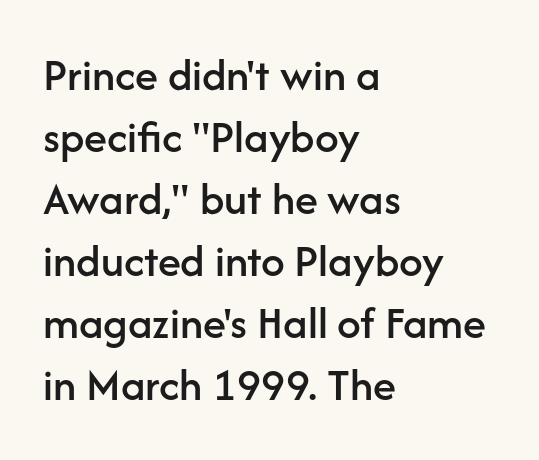
{"serif": "no", "italic": "no", "width": "normal", "stroke_contrast": "low", "x_height": "medium", "monospaced": "no", "underline": "no", "align": "left", "line_spacing": "normal", "line_spacing_ratio": 1.32, "letter_spacing": "normal", "letter_spacing_em": 0.0, "glyph_px": 47}
